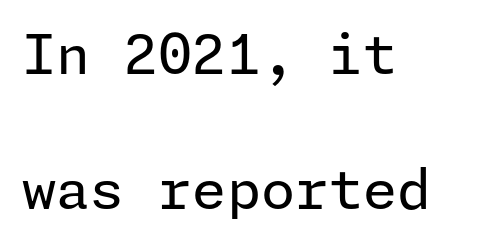
Here the glyphs are tracked normally, forming tight word shapes. Horizontal alignment here is leftward, the default for most running prose. Look at the bottom of the vertical strokes: they stop flat, with no serifs. No italicization has been applied; the sample stays upright.
